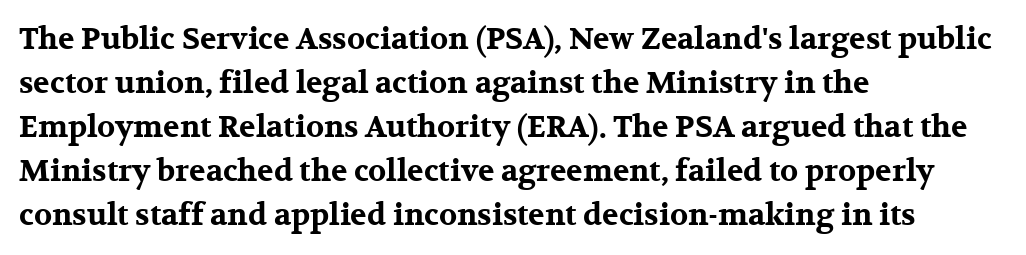
In terms of posture, this sample is upright. Yep, those are serifs on the letters. Strokes here are thick enough to call this a true bold. The paragraph shown leans on its left margin.
